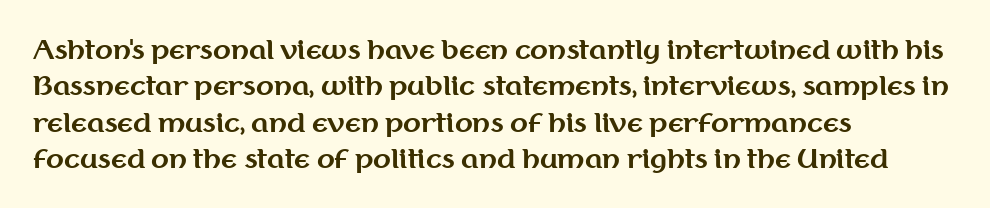
Characters remain perfectly vertical along every line. The passage is arranged the way most books set body copy — flush left. These lines sit exactly where default settings would place them. Nobody touched the tracking dial on this one. Descender tails drop into unmarked territory. Is the type bold? Yes — the strokes are clearly thick and heavy.
